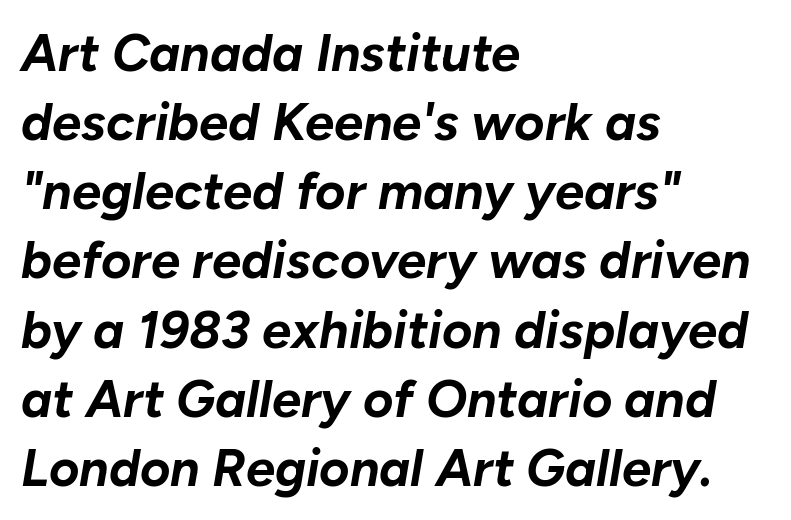
Q: Is the text bold? A: Yes.
Q: Is the text italic (slanted)? A: Yes, it leans right by about 10 degrees.
Q: Is the text underlined? A: No.
Q: How is the paragraph aligned? A: Left-aligned.
Q: Is the spacing between letters normal or unusually wide? A: Normal.
Q: Is the spacing between lines tight, normal or loose? A: Normal.
Q: Width (condensed, normal, or wide)? A: Normal.
Q: Stroke contrast? A: Low.
Q: x-height? A: Medium.
Q: Monospaced? A: No.
